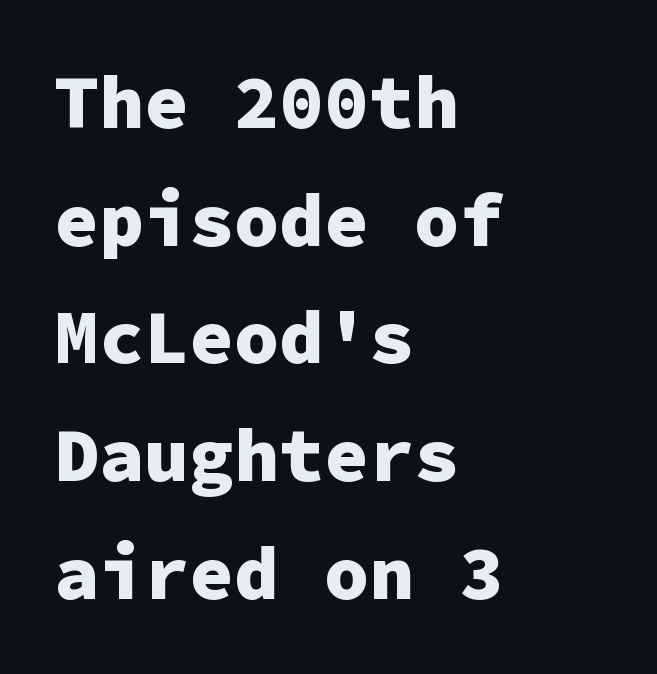
Q: Is the text bold? A: Yes.
Q: Is the text italic (slanted)? A: No, it is upright.
Q: Is the typeface a serif or a sans-serif typeface? A: Sans-serif.
Q: Is the text underlined? A: No.
Q: How is the paragraph aligned? A: Left-aligned.
Q: Is the spacing between letters normal or unusually wide? A: Normal.
Q: Is the spacing between lines tight, normal or loose? A: Normal.
Q: Width (condensed, normal, or wide)? A: Normal.
Q: Stroke contrast? A: Low.
Q: x-height? A: Medium.
Q: Monospaced? A: Yes.
